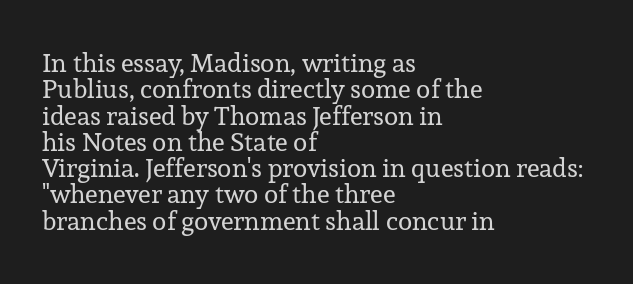
The image shows 26 px text type, upright; set left-aligned, tight line spacing (1.01x), normal letter spacing, not underlined.
